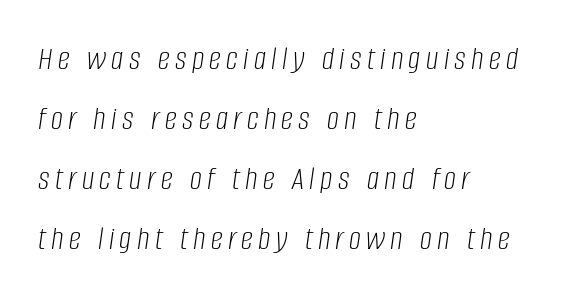
The image shows 34 px light, condensed type, italic (leaning right); set left-aligned, line spacing 1.76x, not underlined; low stroke contrast and a large x-height.
